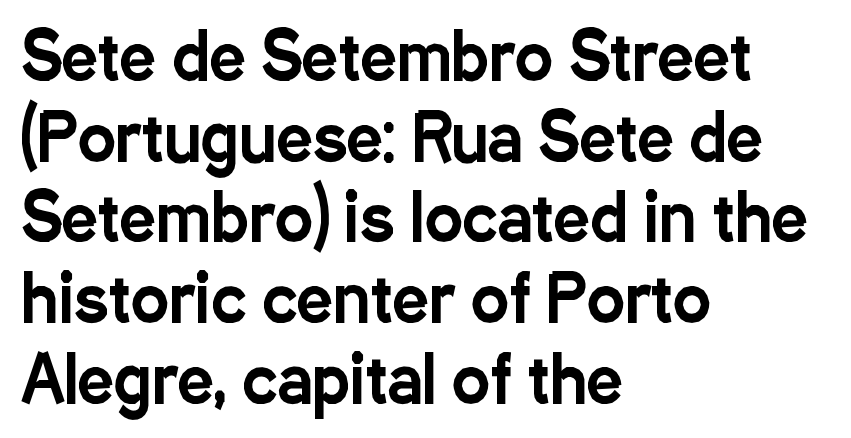
Compared with typical paragraphs, the rows here are spaced about the same. Does the lettering tilt? It doesn't — this is upright. All the whitespace from short lines collects on the right. Descenders are the only things crossing below the line.
